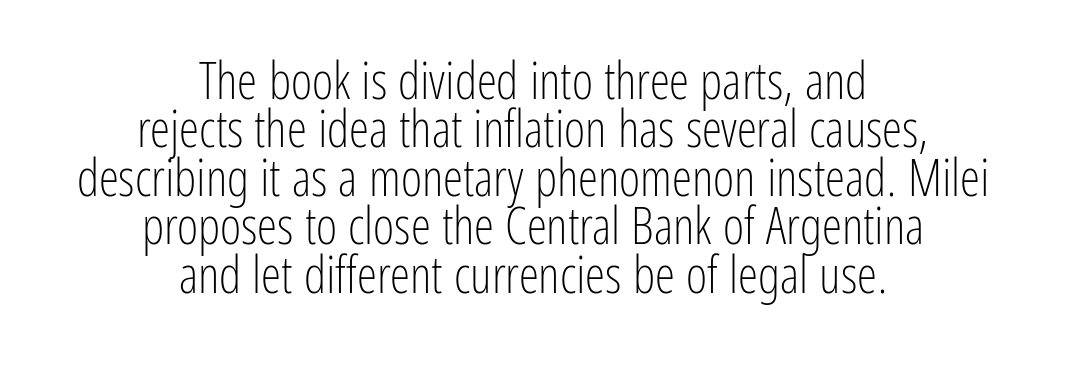
{"serif": "no", "italic": "no", "bold": "no", "weight": "light", "width": "condensed", "stroke_contrast": "low", "x_height": "medium", "monospaced": "no", "underline": "no", "align": "center", "line_spacing": "tight", "line_spacing_ratio": 0.95, "letter_spacing": "normal", "letter_spacing_em": 0.0, "glyph_px": 51}
